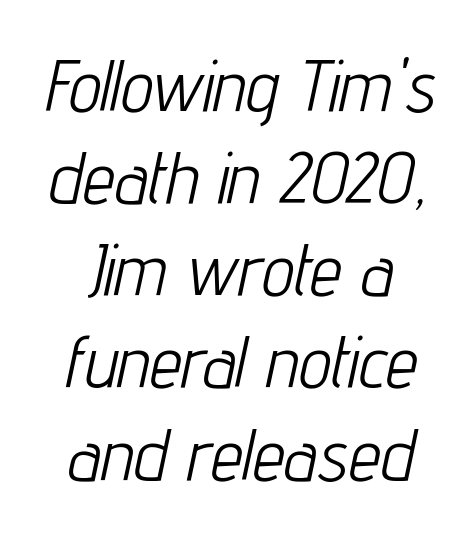
Q: Is the text bold? A: No.
Q: Is the text italic (slanted)? A: Yes, it leans right by about 12 degrees.
Q: Is the text underlined? A: No.
Q: Is the spacing between letters normal or unusually wide? A: Normal.
Q: Is the spacing between lines tight, normal or loose? A: Normal.
Q: Width (condensed, normal, or wide)? A: Condensed.
Q: Stroke contrast? A: Low.
Q: x-height? A: Medium.
Q: Monospaced? A: No.
